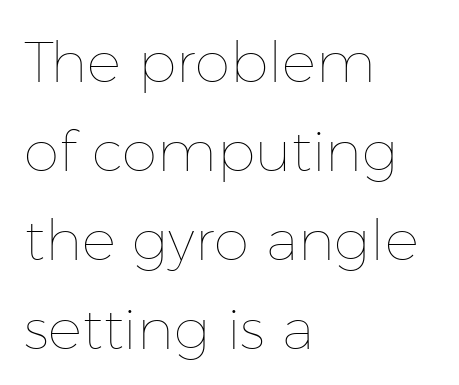
The image shows 57 px thin type, upright; set left-aligned, normal line spacing (1.56x), normal letter spacing, not underlined; low stroke contrast and a medium x-height.
